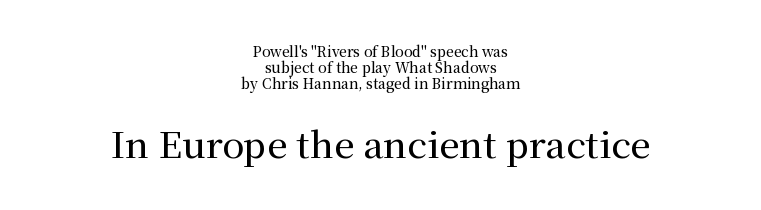
The image shows 36 px serif type, upright; set centered, tight line spacing (1.13x), normal letter spacing, not underlined; the second (bottom) block is 2.57x larger; medium stroke contrast and a medium x-height.
